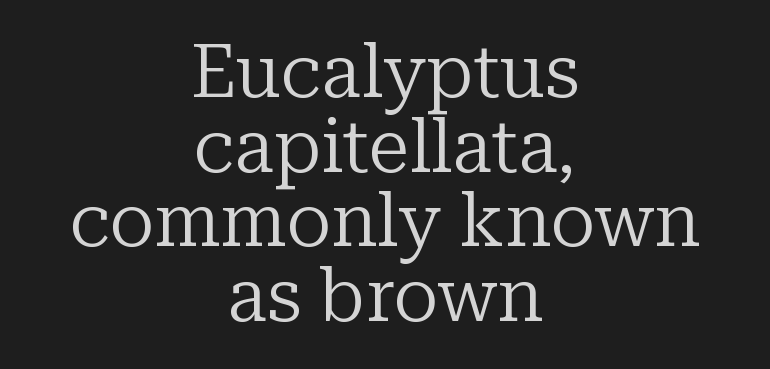
The typography opts for an upright posture over an oblique one. This sample has the flowing, uneven cadence of proportional lettering. The passage is arranged like a title page — every line centered. The gap between lines stays unmarked. No heavy texture on the line: the type isn't bold. Vertically, the passage feels compressed, each row crowding the next.
